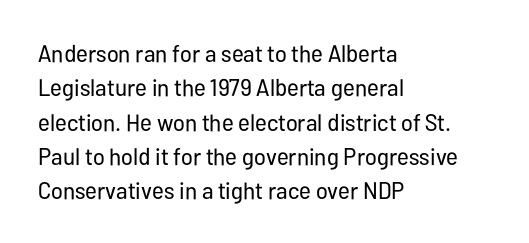
Q: Is the text bold? A: No.
Q: Is the text italic (slanted)? A: No, it is upright.
Q: Is the text underlined? A: No.
Q: How is the paragraph aligned? A: Left-aligned.
Q: Is the spacing between letters normal or unusually wide? A: Normal.
Q: Is the spacing between lines tight, normal or loose? A: Normal.
